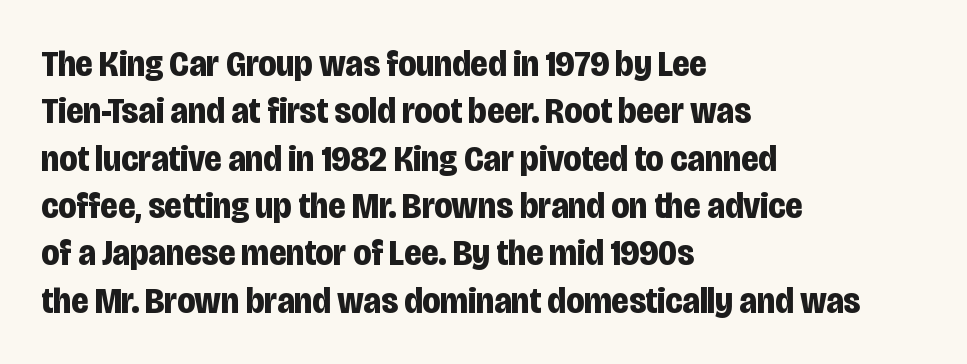
{"serif": "no", "italic": "no", "bold": "yes", "weight": "bold", "width": "condensed", "stroke_contrast": "low", "x_height": "large", "monospaced": "no", "underline": "no", "align": "left", "line_spacing": "normal", "line_spacing_ratio": 1.28, "letter_spacing": "normal", "letter_spacing_em": 0.0, "glyph_px": 37}
